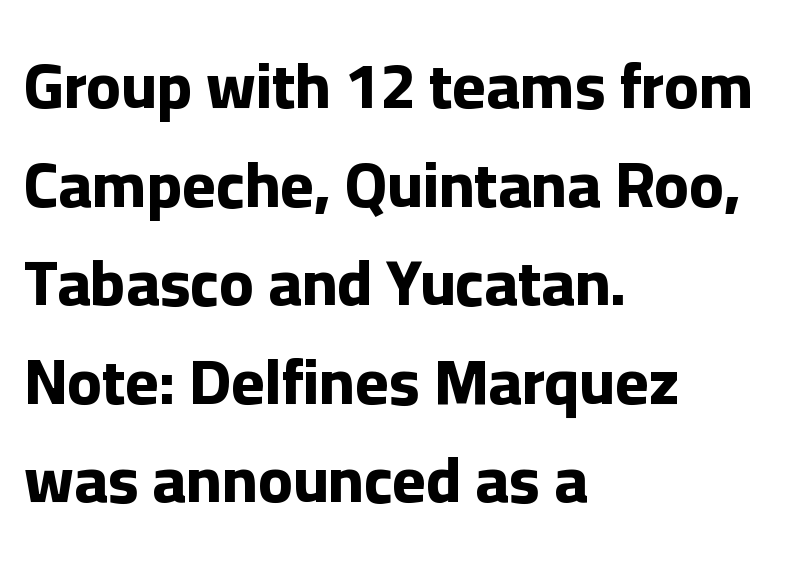
The image shows 64 px bold sans-serif type, upright; set left-aligned, normal line spacing (1.54x), normal letter spacing, not underlined; low stroke contrast and a medium x-height.
